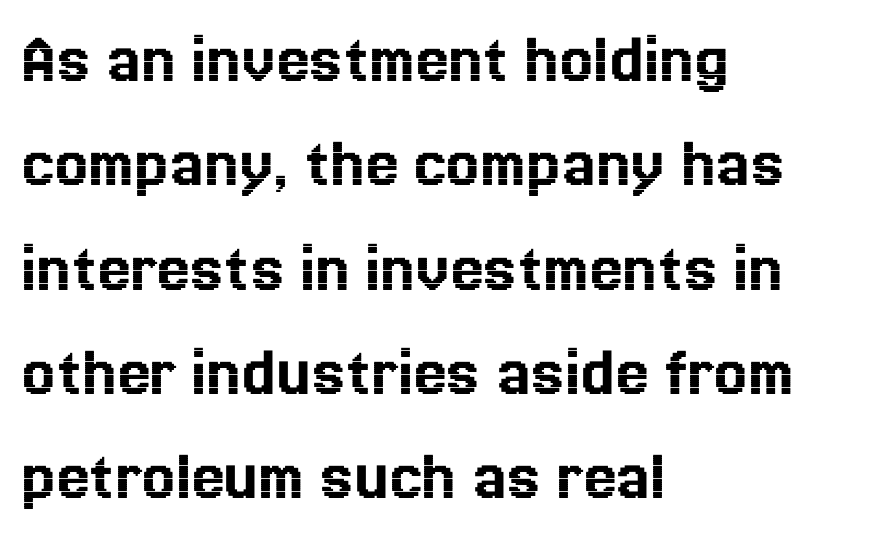
Q: Is the text italic (slanted)? A: No, it is upright.
Q: Is the text underlined? A: No.
Q: How is the paragraph aligned? A: Left-aligned.
Q: Is the spacing between letters normal or unusually wide? A: Normal.
Q: Is the spacing between lines tight, normal or loose? A: Normal.
Q: Width (condensed, normal, or wide)? A: Normal.
Q: x-height? A: Medium.
Q: Monospaced? A: No.
